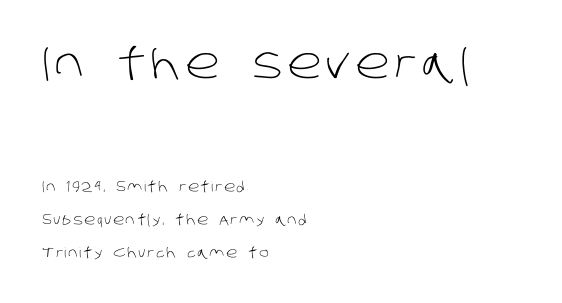
{"serif": "no", "bold": "no", "weight": "light", "width": "normal", "stroke_contrast": "low", "x_height": "large", "monospaced": "no", "underline": "no", "align": "left", "line_spacing": "loose", "line_spacing_ratio": 2.38, "larger_block": "first", "size_ratio": 3.07, "glyph_px": 43}
